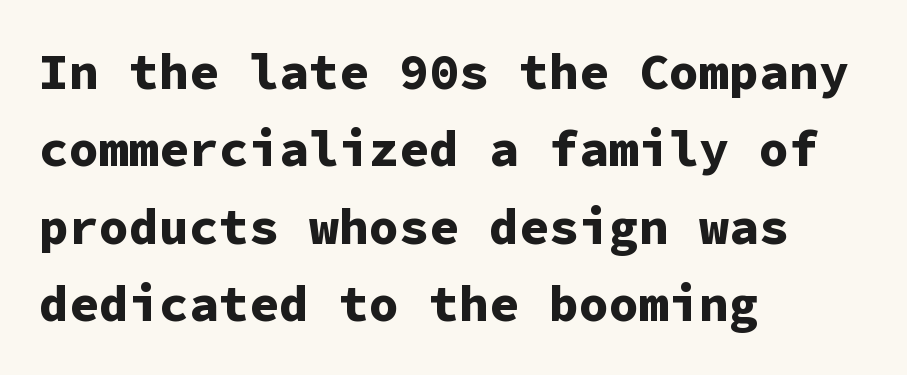
The face used here is a sans, in the tradition of grotesques and geometrics. Set as a true bold cut, around the 700 mark. Casual observation: everything's shoved over to the left. Normally led — the rows are evenly, conventionally spaced. Caption: standard tracking, unaltered.
